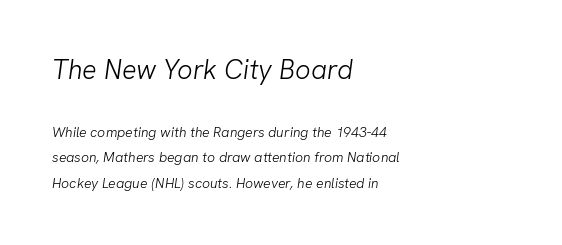
Underline: absent. The rendering shrinks the type as you move from the upper chunk to the lower. Spacing between characters is what you'd get straight out of the box. Heft: none added — not bold.
